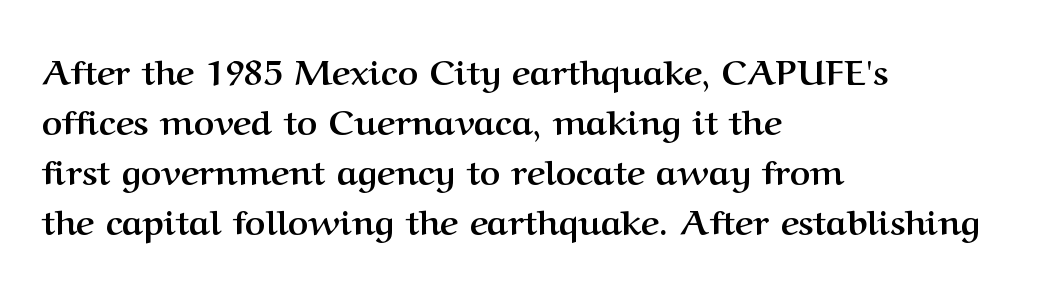
The image shows 35 px semibold serif type, upright; set left-aligned, normal line spacing (1.43x), normal letter spacing, not underlined; medium stroke contrast and a medium x-height.
